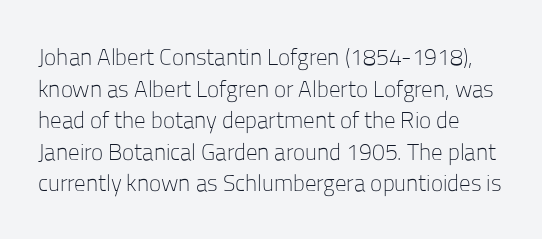
Stroke mass is kept to a normal reading level or below. Underline: absent. Letter spacing: default. Ordinary non-slanted type is in use. Reading down the column, the eye jumps a familiar distance to each next line.
